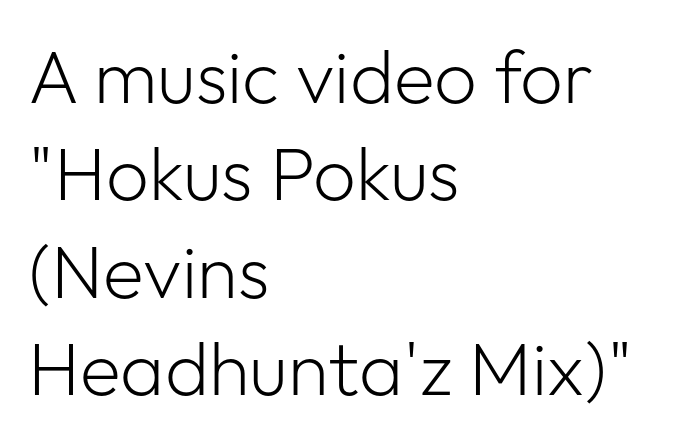
The image shows 75 px light sans-serif type, upright; set left-aligned, normal line spacing (1.3x), normal letter spacing, not underlined; low stroke contrast and a medium x-height.
